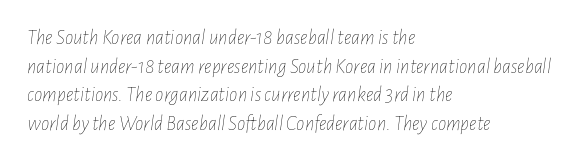
Letters rest on an invisible, unmarked baseline. Horizontally, the lines are justified to the leading edge only. Notice how the stems are inclined rather than vertical — that's the hallmark of italics. Nothing heavy about these letters — not bold at all. One glance says typical: line gaps are just what's usual. Characters follow at the spacing the type designer built in.
